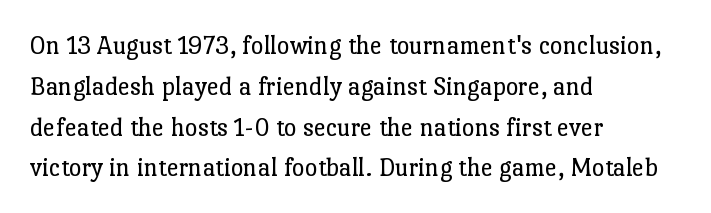
The image shows 27 px text type, upright; set left-aligned, normal line spacing (1.51x), normal letter spacing, not underlined.
